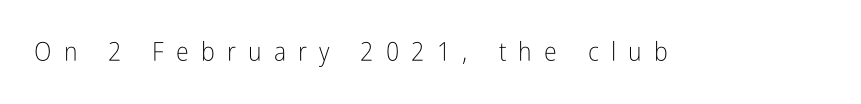
Q: Is the text bold? A: No.
Q: Is the text italic (slanted)? A: No, it is upright.
Q: Is the text underlined? A: No.
Q: Is the spacing between letters normal or unusually wide? A: Unusually wide.
